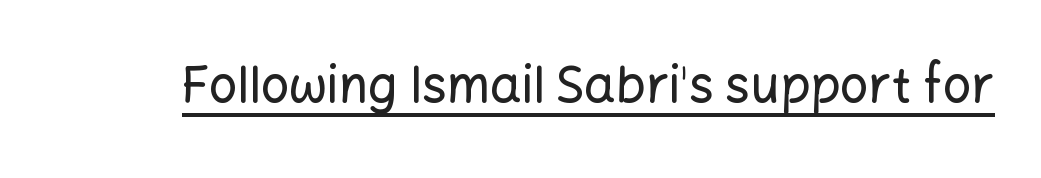
{"serif": "no", "italic": "no", "width": "normal", "stroke_contrast": "low", "x_height": "medium", "monospaced": "no", "underline": "yes", "letter_spacing": "normal", "letter_spacing_em": 0.0, "glyph_px": 50}
